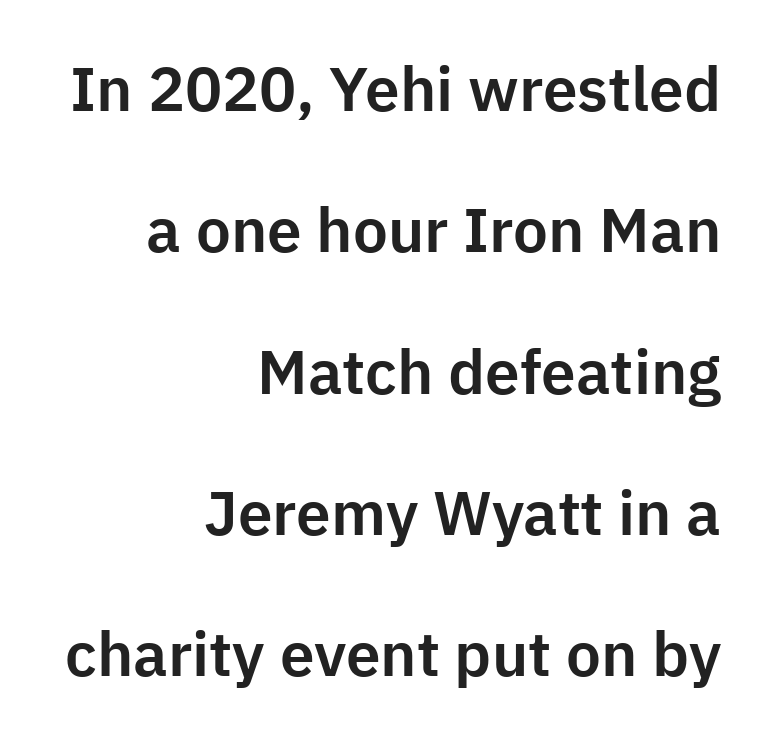
Q: Is the text italic (slanted)? A: No, it is upright.
Q: Is the typeface a serif or a sans-serif typeface? A: Sans-serif.
Q: Is the text underlined? A: No.
Q: How is the paragraph aligned? A: Right-aligned.
Q: Is the spacing between letters normal or unusually wide? A: Normal.
Q: Is the spacing between lines tight, normal or loose? A: Loose.
Q: Width (condensed, normal, or wide)? A: Normal.
Q: Stroke contrast? A: Low.
Q: x-height? A: Medium.
Q: Monospaced? A: No.
